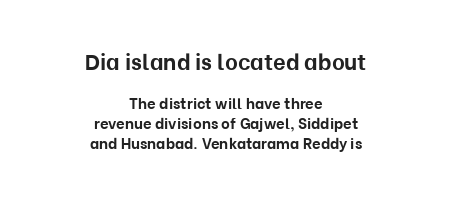
Any mark beneath the type? The region is blank. Horizontal bands of white between lines are of average thickness. Line starts and ends both wander, symmetrically. Compared with an ordinary text face, these strokes are far heavier — a full bold.
